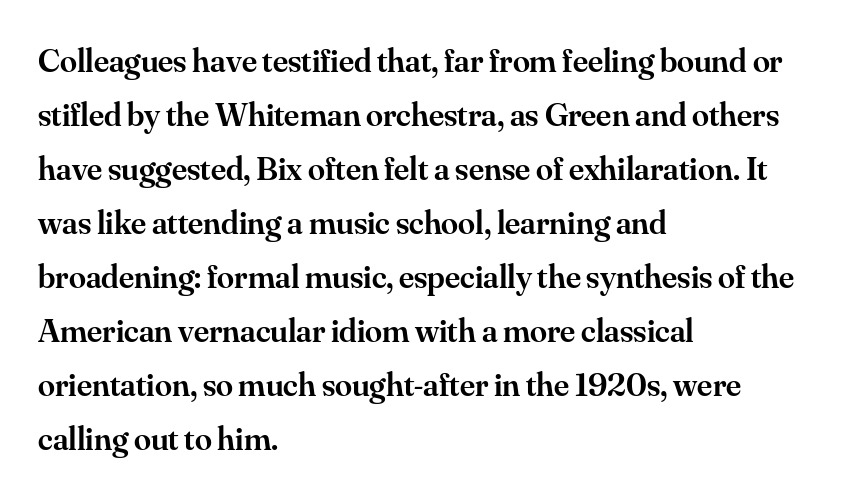
The image shows 34 px semibold serif type, upright; set left-aligned, normal line spacing (1.59x), normal letter spacing, not underlined; medium stroke contrast and a small x-height.
